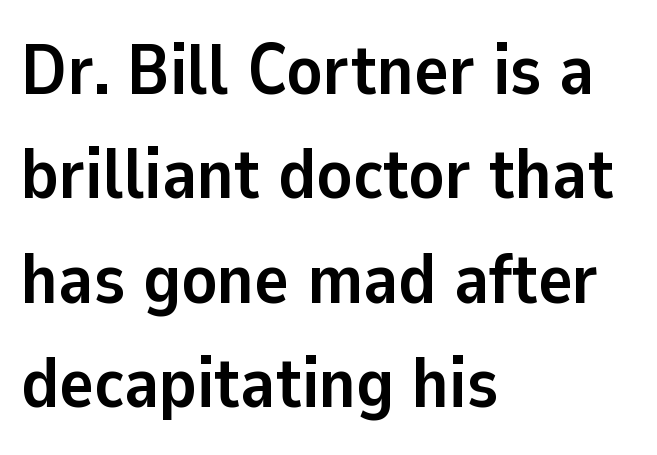
{"serif": "no", "italic": "no", "bold": "yes", "weight": "semibold", "width": "normal", "stroke_contrast": "low", "x_height": "medium", "monospaced": "no", "underline": "no", "align": "left", "line_spacing": "normal", "line_spacing_ratio": 1.45, "letter_spacing": "normal", "letter_spacing_em": 0.0, "glyph_px": 72}
